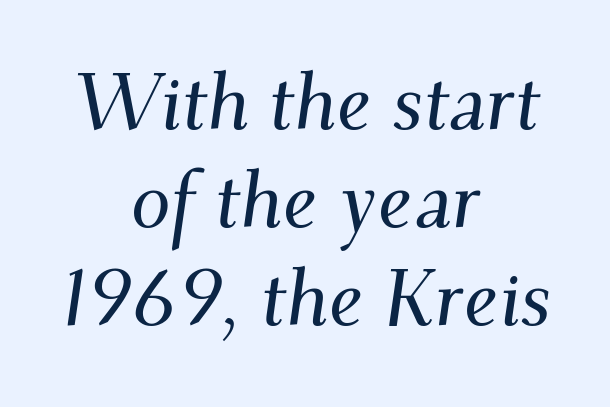
This rendering uses center alignment, leaving both contours irregular but symmetric. The letterforms sit shoulder to shoulder at normal distance. The baseline area is clear. The typography opts for an oblique posture over an upright one. Here the designer chose a conventional face with non-uniform glyph widths. Serif or sans? Serif — the stroke terminals have little feet.
